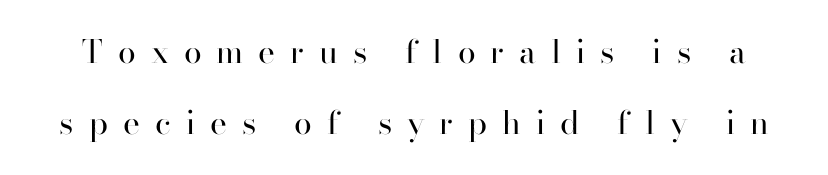
{"serif": "yes", "italic": "no", "bold": "no", "weight": "regular", "width": "normal", "stroke_contrast": "high", "x_height": "small", "monospaced": "no", "underline": "no", "line_spacing": "loose", "line_spacing_ratio": 2.23, "letter_spacing": "wide", "letter_spacing_em": 0.47, "glyph_px": 32}
